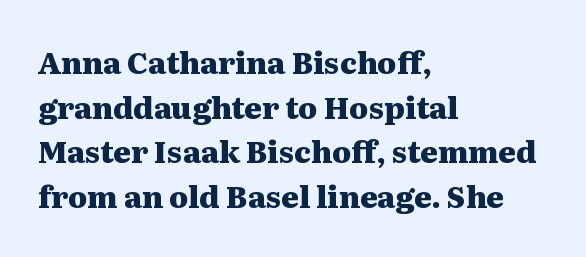
Q: Is the text bold? A: Yes.
Q: Is the text italic (slanted)? A: No, it is upright.
Q: Is the typeface a serif or a sans-serif typeface? A: Serif.
Q: Is the text underlined? A: No.
Q: How is the paragraph aligned? A: Left-aligned.
Q: Is the spacing between letters normal or unusually wide? A: Normal.
Q: Is the spacing between lines tight, normal or loose? A: Normal.
Q: Width (condensed, normal, or wide)? A: Wide.
Q: Stroke contrast? A: Medium.
Q: x-height? A: Medium.
Q: Monospaced? A: No.
